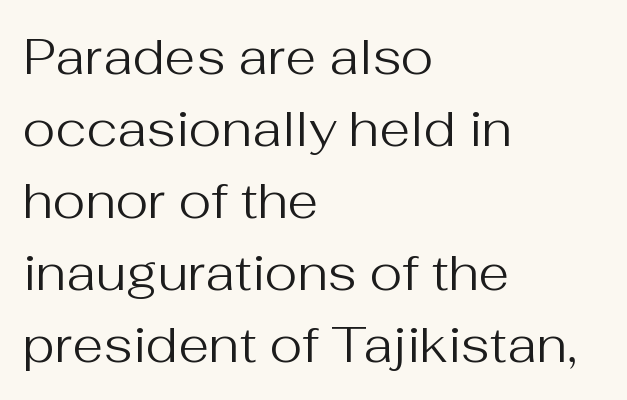
The image shows 50 px regular-weight sans-serif type, upright; set left-aligned, normal line spacing (1.44x), normal letter spacing, not underlined; medium stroke contrast and a medium x-height.
